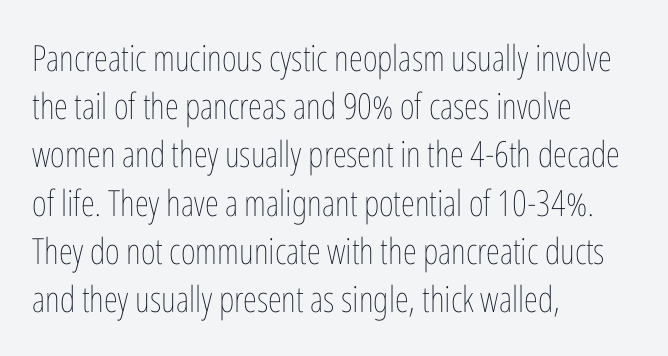
{"italic": "no", "bold": "no", "weight": "thin", "width": "condensed", "stroke_contrast": "low", "x_height": "medium", "monospaced": "no", "underline": "no", "align": "left", "line_spacing": "normal", "line_spacing_ratio": 1.34, "letter_spacing": "normal", "letter_spacing_em": 0.0, "glyph_px": 36}
